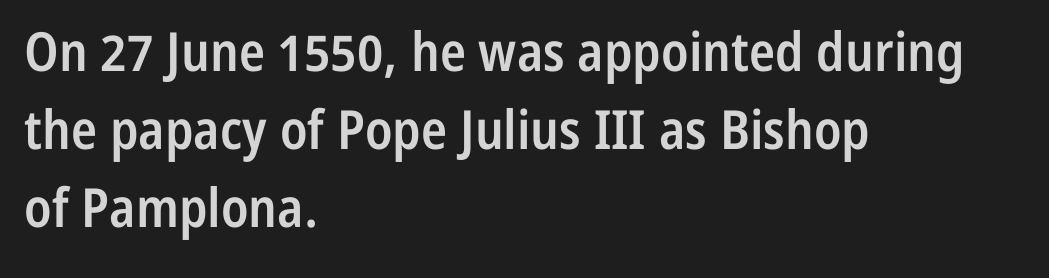
Q: Is the text bold? A: Semi-bold.
Q: Is the text italic (slanted)? A: No, it is upright.
Q: Is the typeface a serif or a sans-serif typeface? A: Sans-serif.
Q: Is the text underlined? A: No.
Q: How is the paragraph aligned? A: Left-aligned.
Q: Is the spacing between letters normal or unusually wide? A: Normal.
Q: Is the spacing between lines tight, normal or loose? A: Normal.
Q: Width (condensed, normal, or wide)? A: Condensed.
Q: Stroke contrast? A: Low.
Q: x-height? A: Medium.
Q: Monospaced? A: No.
